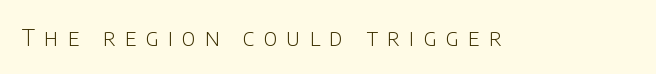
The font sits on the lighter half of the weight spectrum, regular included. Lines of text with bare space underneath. Do the letters lean? They stand straight. Display-style spreading of the glyphs; the letterfit is very open.
